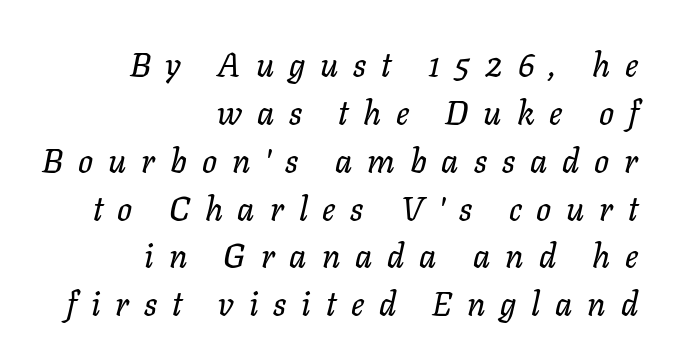
Looks like regular typesetting: each glyph gets only the width it needs. Type without underlining. The lines in this sample share a right terminus and differ only in where they begin. The rows are spaced the way most documents space them.
